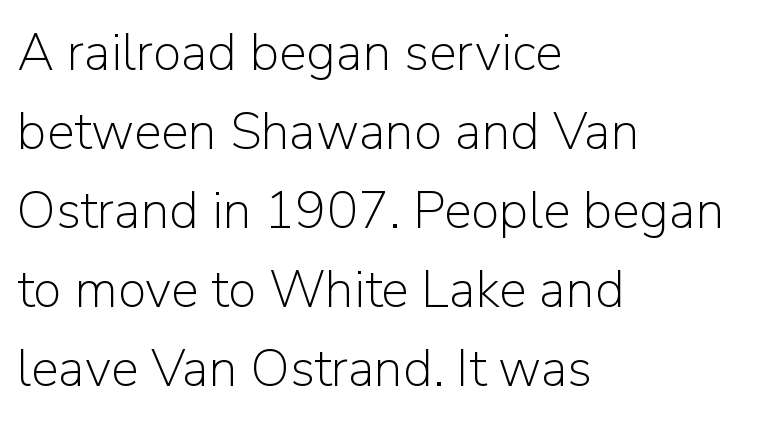
Descender tails drop into unmarked territory. The strokes carry an ordinary text weight at most. The letters advance in unequal steps, a hallmark of proportional type. Leading: standard. The type is set solid horizontally, with unmodified tracking.
